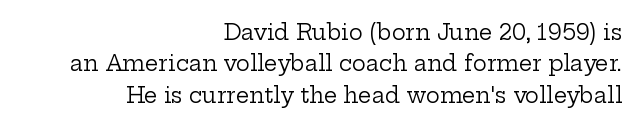
The image shows 21 px text type, upright; set right-aligned, normal line spacing (1.5x), normal letter spacing, not underlined.
